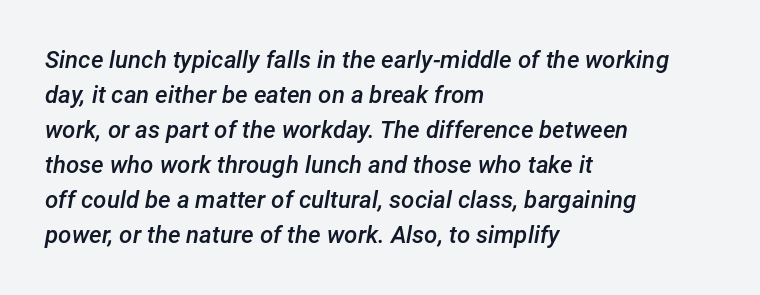
Q: Is the text bold? A: Semi-bold.
Q: Is the text italic (slanted)? A: Yes, it leans right by about 12 degrees.
Q: Is the text underlined? A: No.
Q: How is the paragraph aligned? A: Left-aligned.
Q: Is the spacing between letters normal or unusually wide? A: Normal.
Q: Is the spacing between lines tight, normal or loose? A: Normal.
